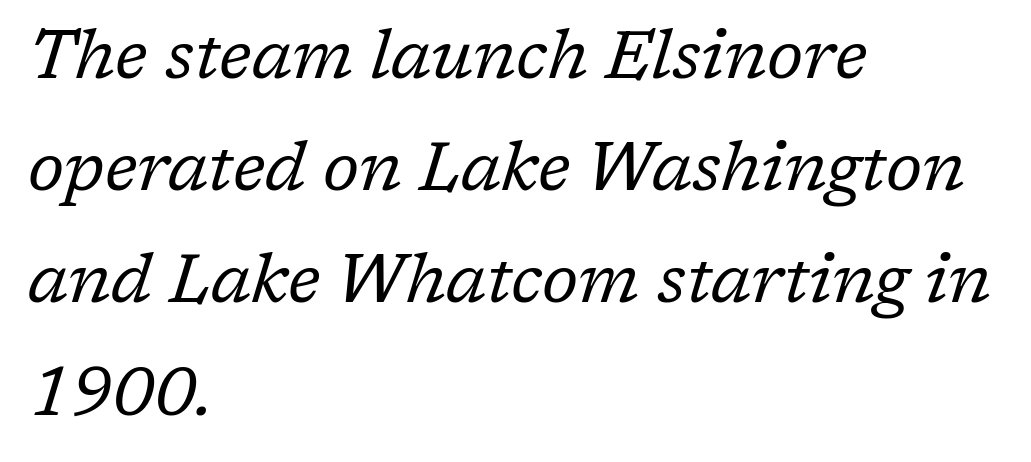
{"serif": "yes", "italic": "yes", "lean": "right", "slant_degrees": 17, "bold": "no", "weight": "regular", "width": "normal", "stroke_contrast": "low", "x_height": "medium", "monospaced": "no", "underline": "no", "align": "left", "line_spacing": "normal", "line_spacing_ratio": 1.65, "letter_spacing": "normal", "letter_spacing_em": 0.0, "glyph_px": 68}
